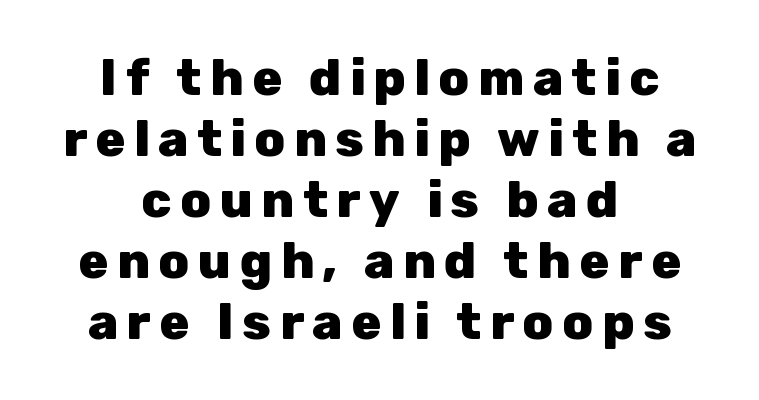
The passage shown is emphatically bold. Italic: no, the glyphs are upright roman. The baseline area is clear. The text block is weighted toward neither margin, spreading evenly from the middle. You could not count columns in this text — the font is proportionally spaced.
